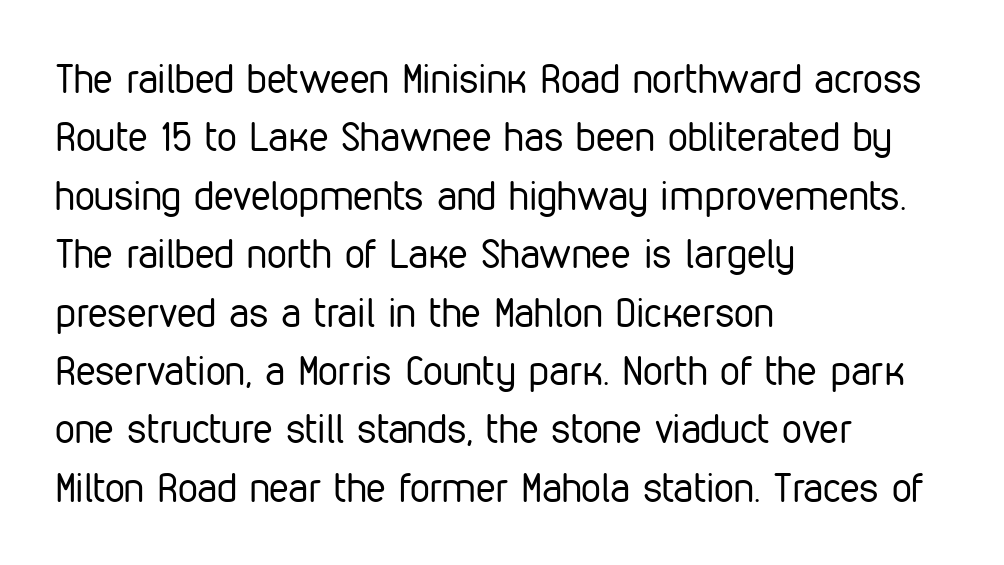
The letters stand straight up with perfectly vertical stems. Ink coverage per letter is moderate at most. The characters display no serif detailing; their extremities are plain. The designer left line spacing at the default.
